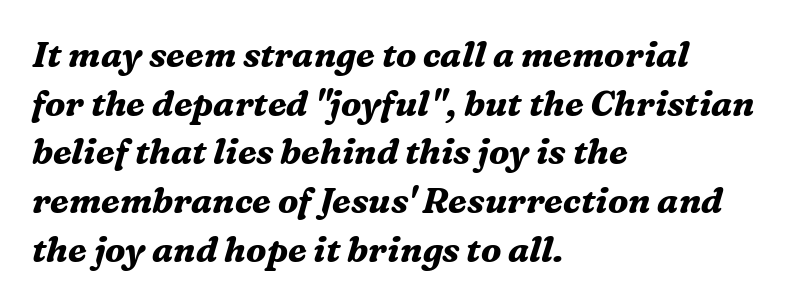
{"serif": "yes", "italic": "yes", "lean": "right", "slant_degrees": 16, "bold": "yes", "weight": "bold", "width": "normal", "stroke_contrast": "medium", "x_height": "medium", "monospaced": "no", "underline": "no", "align": "left", "line_spacing": "normal", "line_spacing_ratio": 1.39, "letter_spacing": "normal", "letter_spacing_em": 0.0, "glyph_px": 35}
